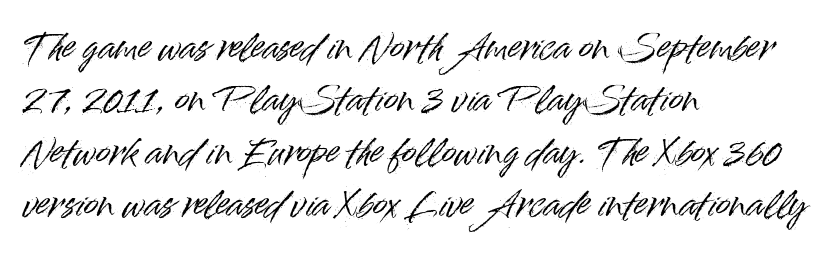
No word sits above an underline. Observe the absence of serifs on each vertical stroke in this sample. Compared with typical body copy, the letter spacing here is the same. Normally led — the rows are evenly, conventionally spaced.
